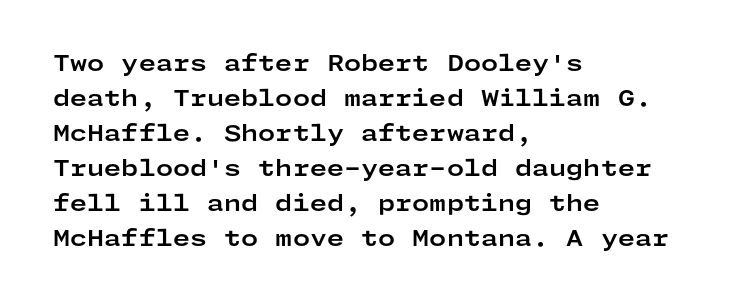
{"italic": "no", "bold": "yes", "underline": "no", "align": "left", "line_spacing": "normal", "line_spacing_ratio": 1.59, "letter_spacing": "normal", "letter_spacing_em": 0.0, "glyph_px": 22}
